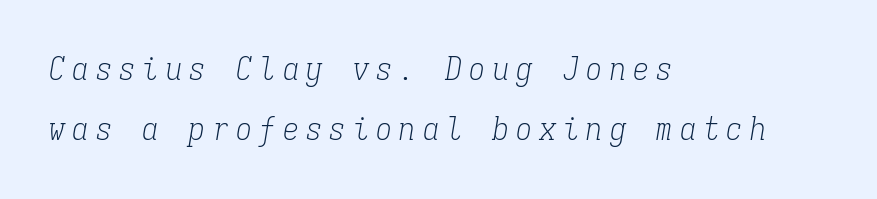
Q: Is the text bold? A: No.
Q: Is the text italic (slanted)? A: Yes, it leans right by about 9 degrees.
Q: Is the typeface a serif or a sans-serif typeface? A: Serif.
Q: Is the text underlined? A: No.
Q: How is the paragraph aligned? A: Left-aligned.
Q: Is the spacing between letters normal or unusually wide? A: Unusually wide.
Q: Width (condensed, normal, or wide)? A: Condensed.
Q: Stroke contrast? A: Low.
Q: x-height? A: Medium.
Q: Monospaced? A: Yes.
